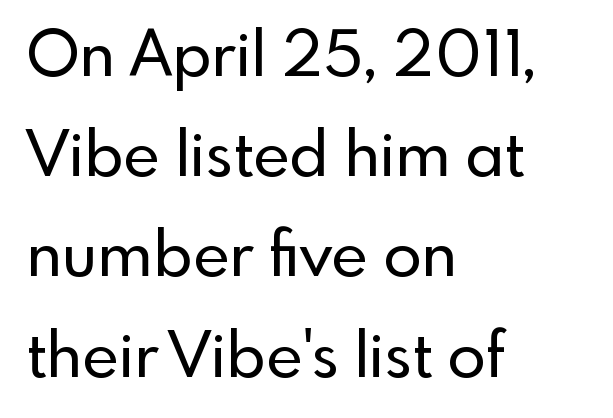
The image shows 63 px sans-serif type, upright; set left-aligned, normal line spacing (1.59x), normal letter spacing, not underlined; a small x-height.
